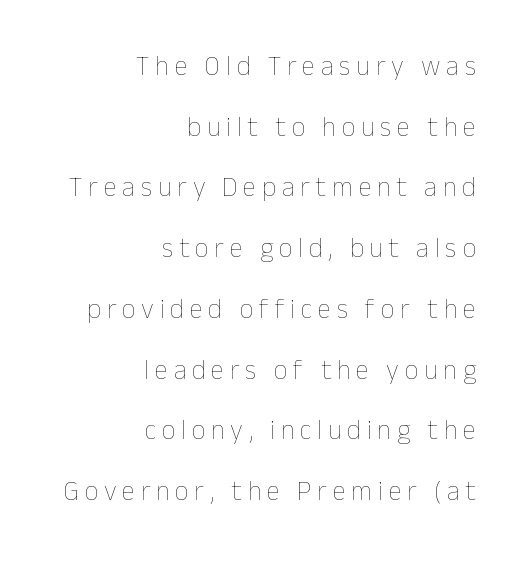
Q: Is the text bold? A: No.
Q: Is the text italic (slanted)? A: No, it is upright.
Q: Is the text underlined? A: No.
Q: How is the paragraph aligned? A: Right-aligned.
Q: Is the spacing between letters normal or unusually wide? A: Unusually wide.
Q: Is the spacing between lines tight, normal or loose? A: Loose.
